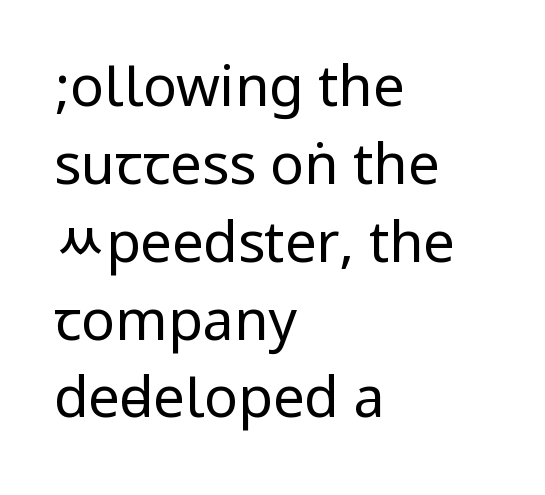
The image shows 56 px regular-weight, condensed sans-serif type, upright; set left-aligned, normal line spacing (1.39x), normal letter spacing, not underlined; low stroke contrast.
